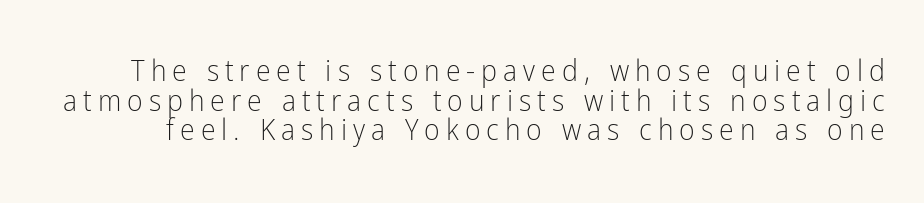
The zone under the glyphs is completely vacant. Each new line begins almost immediately beneath the previous one. Italic: no, the glyphs are upright roman. No extra ink here — the face is not bold. Note the varied advance widths — an 'i' is clearly narrower than an 'm'. This sample uses expanded letter spacing, leaving extra air between glyphs.
